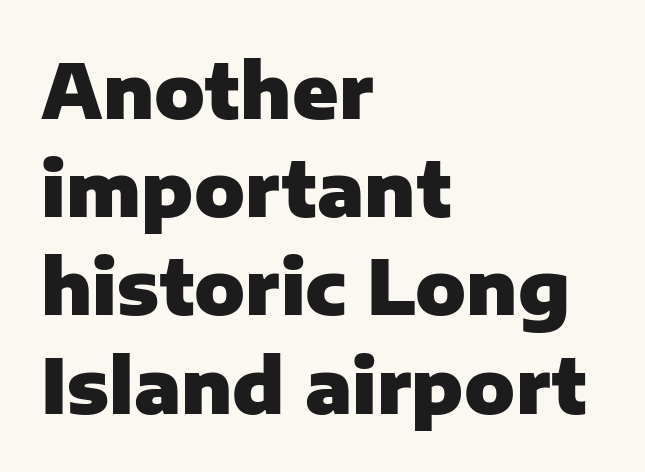
The image shows 75 px heavy sans-serif type, upright; set left-aligned, normal line spacing (1.31x), normal letter spacing, not underlined; low stroke contrast and a medium x-height.
